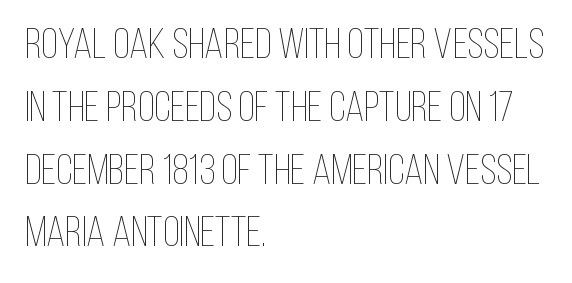
A normal amount of white space separates one row of letters from the next. Note the varied advance widths — an 'i' is clearly narrower than an 'm'. Unmarked baselines from the first word to the last. No italicization has been applied; the sample stays upright.
